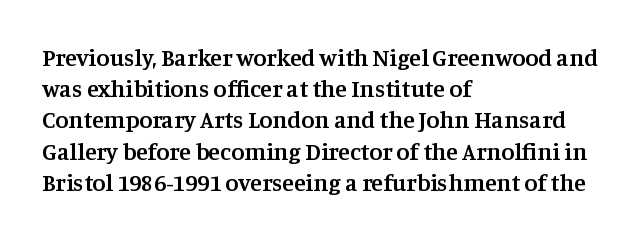
{"italic": "no", "bold": "semi", "underline": "no", "align": "left", "line_spacing": "normal", "line_spacing_ratio": 1.3, "letter_spacing": "normal", "letter_spacing_em": 0.0, "glyph_px": 24}
